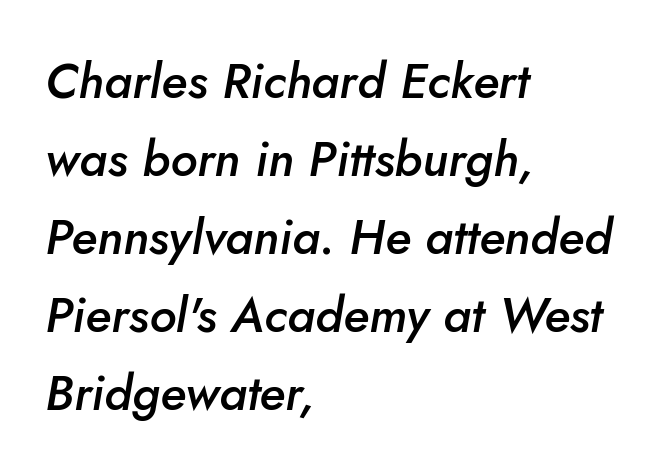
The image shows 49 px semibold type, italic (leaning right); set left-aligned, normal line spacing (1.59x), normal letter spacing, not underlined; low stroke contrast and a small x-height.
